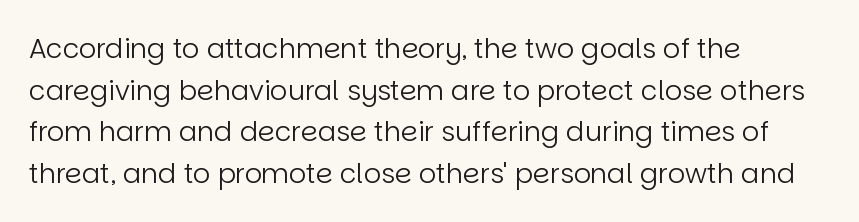
This sample uses an upright cut, with every glyph sitting square on the baseline. Lines of text with bare space underneath. The setting favours the left margin, as ordinary paragraphs usually do. Leading: standard. The typesetting does not lean heavy: it is not bold. You could call the tracking neutral — neither tight nor loose.
